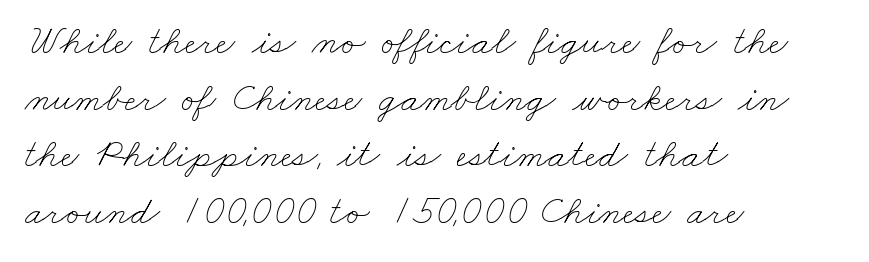
The image shows 41 px thin, wide type; set left-aligned, normal line spacing (1.38x), normal letter spacing, not underlined; low stroke contrast and a small x-height.
